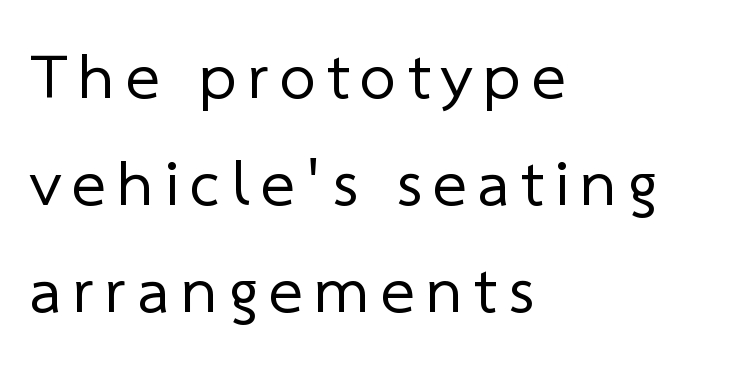
The image shows 65 px regular-weight sans-serif type; set left-aligned, normal line spacing (1.65x), not underlined; low stroke contrast and a medium x-height.
